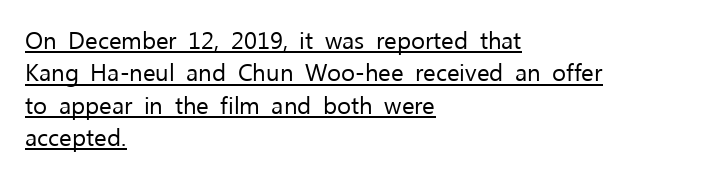
The image shows 24 px text type, upright; set left-aligned, normal line spacing (1.35x), normal letter spacing, underlined.
